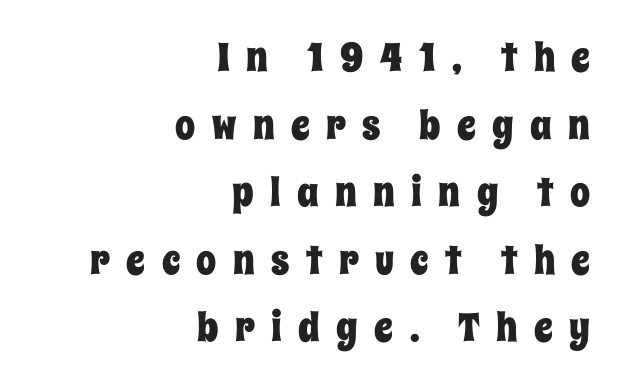
The lines in this sample share a right terminus and differ only in where they begin. Is this a fixed-width face? No — the glyphs have proportional, varying widths. Rule under the text: the space is simply empty. Ordinary non-slanted type is in use. Does extra space separate the letters? Yes, quite a lot of it. Whoever set this chose a conventional vertical rhythm.
